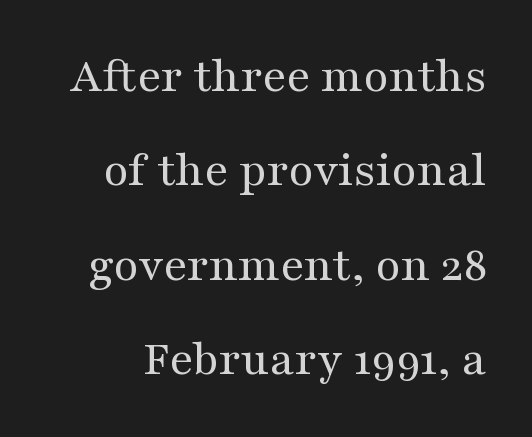
The image shows 51 px regular-weight, wide serif type, upright; set line spacing 1.85x, normal letter spacing, not underlined; medium stroke contrast and a medium x-height.
